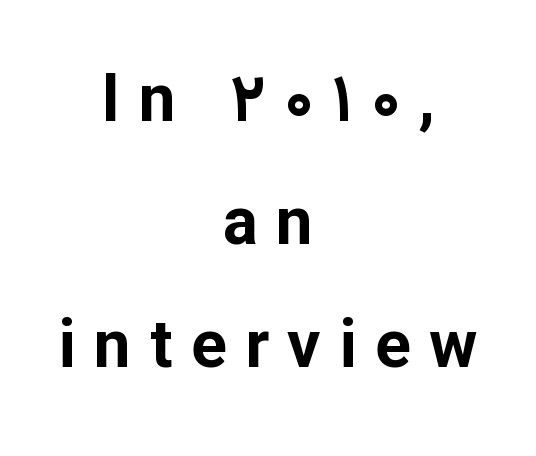
Q: Is the text bold? A: Yes.
Q: Is the text italic (slanted)? A: No, it is upright.
Q: Is the typeface a serif or a sans-serif typeface? A: Sans-serif.
Q: Is the text underlined? A: No.
Q: How is the paragraph aligned? A: Centered.
Q: Is the spacing between letters normal or unusually wide? A: Unusually wide.
Q: Width (condensed, normal, or wide)? A: Normal.
Q: Stroke contrast? A: Low.
Q: x-height? A: Medium.
Q: Monospaced? A: No.
